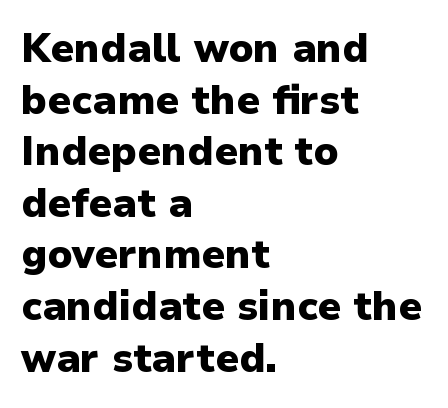
{"serif": "no", "italic": "no", "bold": "yes", "weight": "heavy", "width": "normal", "stroke_contrast": "low", "x_height": "medium", "monospaced": "no", "underline": "no", "align": "left", "line_spacing": "normal", "line_spacing_ratio": 1.29, "letter_spacing": "normal", "letter_spacing_em": 0.0, "glyph_px": 40}
